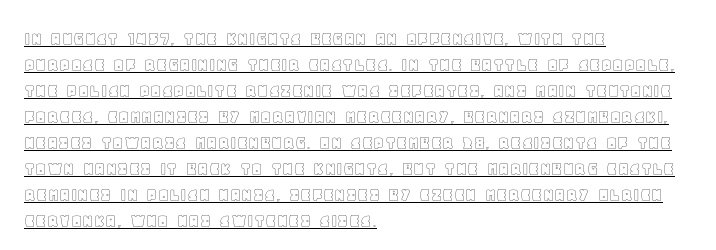
{"italic": "no", "underline": "yes", "align": "left", "line_spacing": "normal", "line_spacing_ratio": 1.3, "letter_spacing": "normal", "letter_spacing_em": 0.0, "glyph_px": 20}
